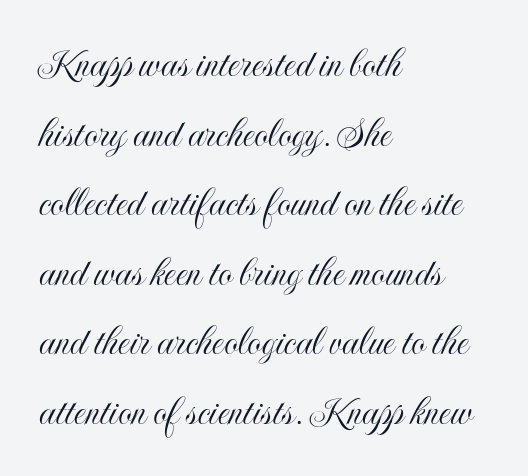
Do the characters align in a grid? No, the font is proportional. A typesetter would call this leading conventional body-copy spacing. The face used here is rendered with its standard letterfit. The foot of each line stays bare and open.
